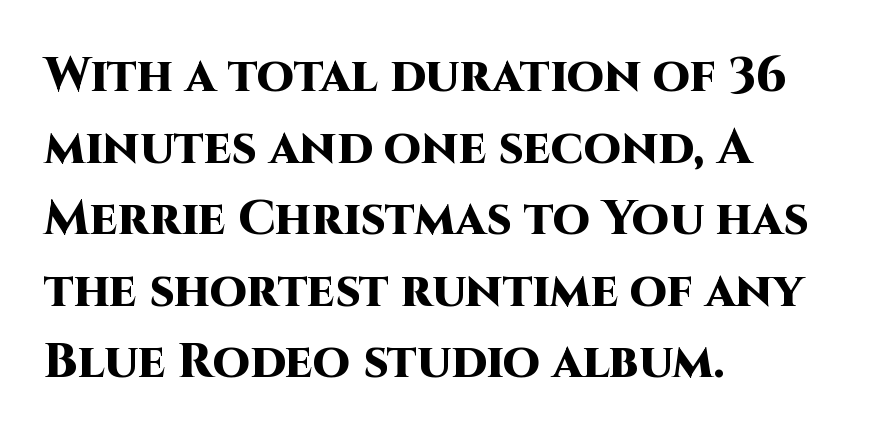
The image shows 48 px heavy sans-serif type, upright; set left-aligned, normal line spacing (1.49x), normal letter spacing, not underlined; high stroke contrast and a large x-height.
